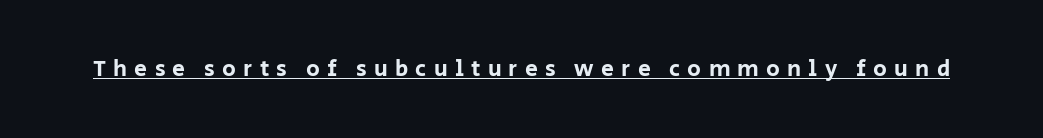
The image shows 23 px text type, upright; set unusually wide letter spacing (+0.31 em), underlined.
